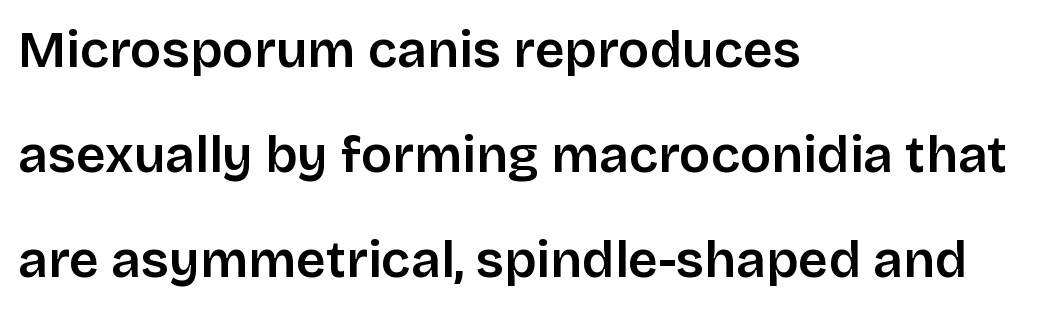
Leading is clearly above the norm, producing a sparse column. Descenders hang freely into open space. Caption: standard tracking, unaltered. Each letter's strokes conclude bluntly, with no projecting serifs.
